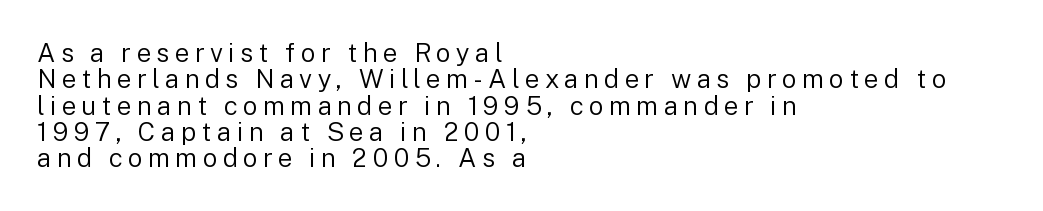
{"italic": "no", "bold": "no", "underline": "no", "align": "left", "line_spacing": "tight", "line_spacing_ratio": 1.01, "letter_spacing": "wide", "letter_spacing_em": 0.2, "glyph_px": 26}
